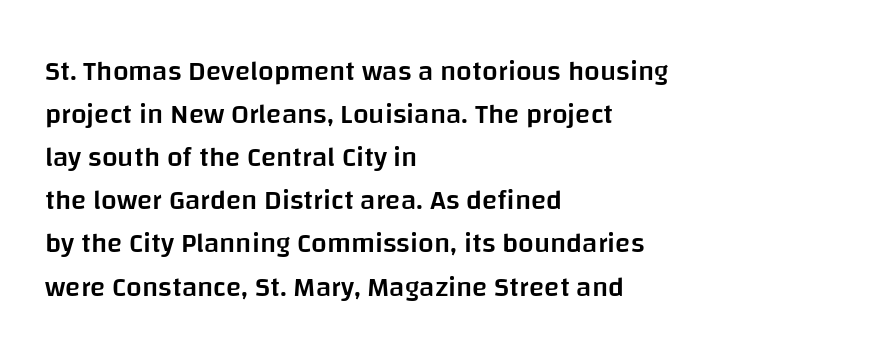
{"serif": "no", "italic": "no", "bold": "semi", "weight": "semibold", "width": "normal", "stroke_contrast": "low", "x_height": "large", "monospaced": "no", "underline": "no", "align": "left", "line_spacing": "normal", "line_spacing_ratio": 1.54, "letter_spacing": "normal", "letter_spacing_em": 0.0, "glyph_px": 28}
